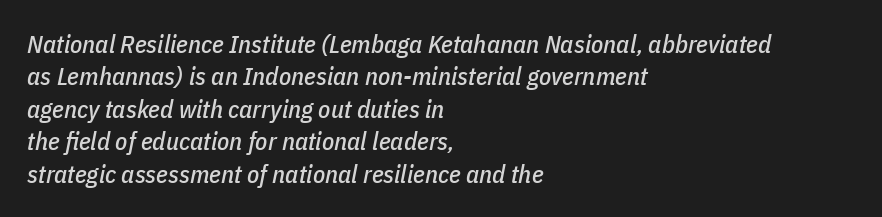
The typesetter chose a ragged-right arrangement here. Designer's note — italics engaged. Words appear dense and cohesive because spacing is normal. Notice how descenders clear the ascenders below comfortably — that's standard leading. The area under the type is left untouched.
